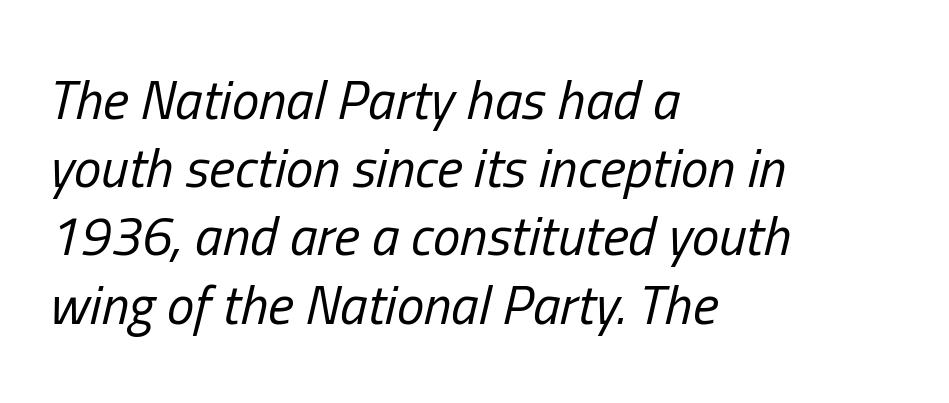
The face used here is proportionally spaced, like ordinary book or web type. Underline: absent. The text carries the slant typical of an italic or oblique font. The passage shown is not bold in any degree. Notice how the passage keeps a crisp vertical edge on the left only. The tracking reads as untouched default to a designer's eye.
